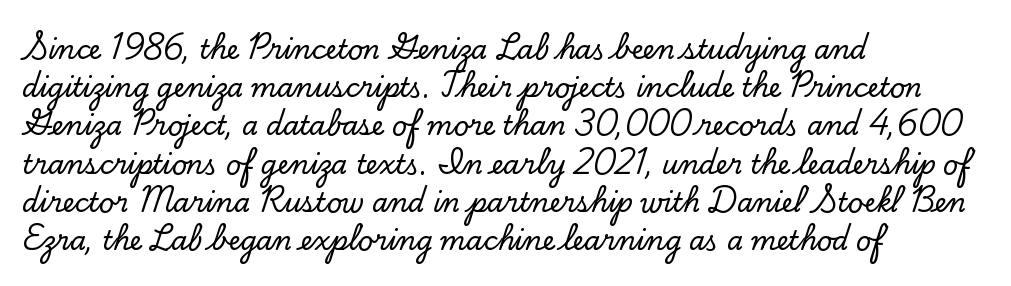
Q: Is the text italic (slanted)? A: Yes.
Q: Is the text underlined? A: No.
Q: How is the paragraph aligned? A: Left-aligned.
Q: Is the spacing between letters normal or unusually wide? A: Normal.
Q: Is the spacing between lines tight, normal or loose? A: Normal.
